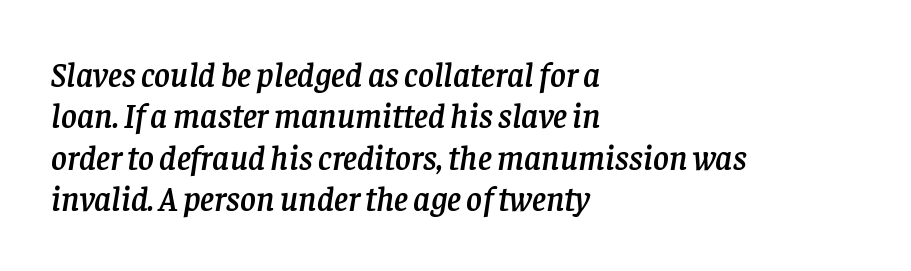
{"serif": "yes", "italic": "yes", "lean": "right", "slant_degrees": 8, "width": "normal", "stroke_contrast": "low", "x_height": "large", "monospaced": "no", "underline": "no", "align": "left", "line_spacing_ratio": 1.22, "letter_spacing": "normal", "letter_spacing_em": 0.0, "glyph_px": 34}
